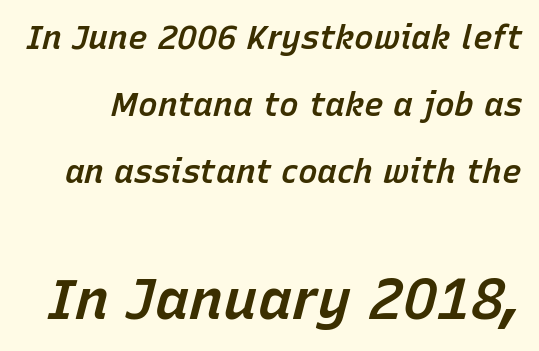
Q: Is the text bold? A: Semi-bold.
Q: Is the text italic (slanted)? A: Yes, it leans right by about 15 degrees.
Q: Is the text underlined? A: No.
Q: Is the spacing between letters normal or unusually wide? A: Normal.
Q: Is the spacing between lines tight, normal or loose? A: Loose.
Q: Which block of text is set in a larger size, the first (top) or the second (bottom)? A: The second (bottom) one.
Q: Width (condensed, normal, or wide)? A: Normal.
Q: Stroke contrast? A: Low.
Q: x-height? A: Medium.
Q: Monospaced? A: No.
